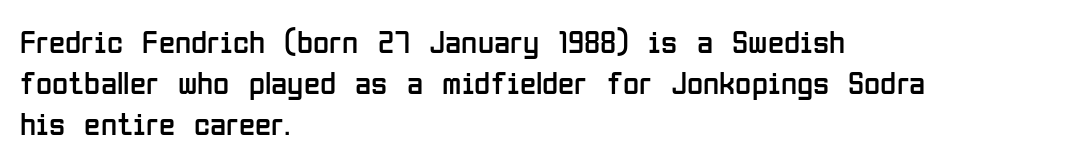
I'd call this a sans setting — the letters go barefoot. Note the varied advance widths — an 'i' is clearly narrower than an 'm'. Vertical stems look standard width or narrower in stroke. How are the letters spaced? Ordinarily, with no added tracking. Typeset ragged right — the left edge is the straight one. Tall strokes in this sample are plumb rather than angled.
